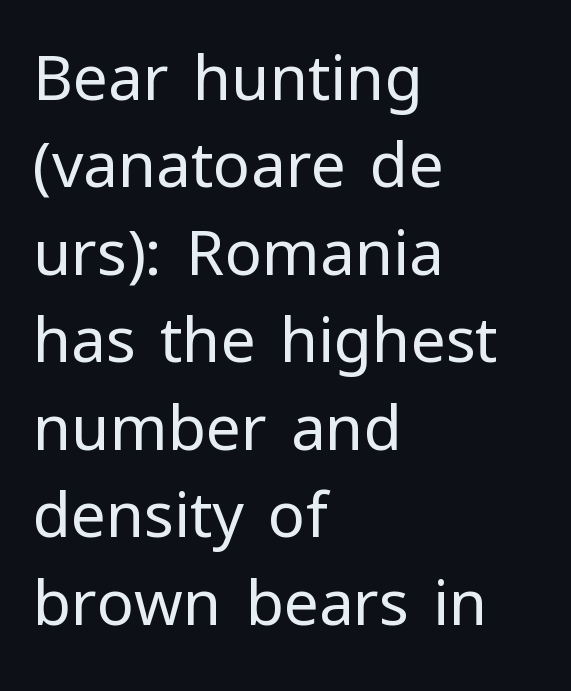
The image shows 62 px regular-weight sans-serif type, upright; set left-aligned, normal line spacing (1.41x), normal letter spacing, not underlined; low stroke contrast and a medium x-height.
